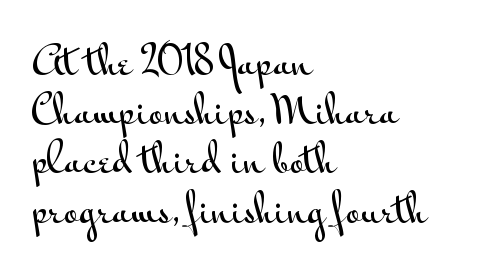
The image shows 40 px wide sans-serif type; set left-aligned, line spacing 1.23x, normal letter spacing, not underlined; medium stroke contrast and a small x-height.
